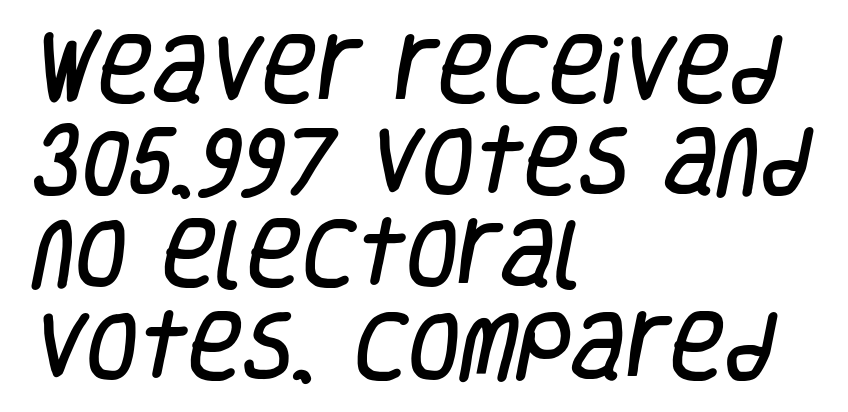
Q: Is the typeface a serif or a sans-serif typeface? A: Sans-serif.
Q: Is the text underlined? A: No.
Q: How is the paragraph aligned? A: Left-aligned.
Q: Is the spacing between letters normal or unusually wide? A: Normal.
Q: Width (condensed, normal, or wide)? A: Condensed.
Q: Stroke contrast? A: Low.
Q: x-height? A: Large.
Q: Monospaced? A: No.
